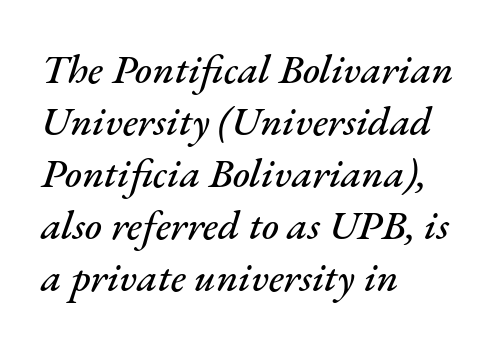
Q: Is the text italic (slanted)? A: Yes, it leans right by about 17 degrees.
Q: Is the text underlined? A: No.
Q: How is the paragraph aligned? A: Left-aligned.
Q: Is the spacing between letters normal or unusually wide? A: Normal.
Q: Is the spacing between lines tight, normal or loose? A: Normal.
Q: Width (condensed, normal, or wide)? A: Normal.
Q: Stroke contrast? A: Medium.
Q: x-height? A: Small.
Q: Monospaced? A: No.
